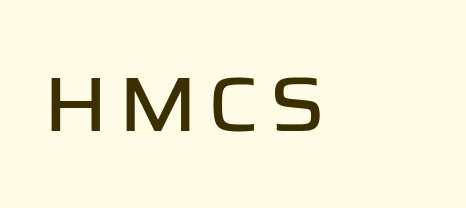
Q: Is the text italic (slanted)? A: No, it is upright.
Q: Is the typeface a serif or a sans-serif typeface? A: Sans-serif.
Q: Is the text underlined? A: No.
Q: How is the paragraph aligned? A: Left-aligned.
Q: Width (condensed, normal, or wide)? A: Normal.
Q: Stroke contrast? A: Low.
Q: x-height? A: Medium.
Q: Monospaced? A: No.
